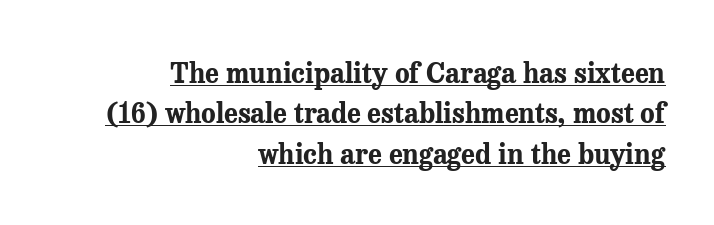
Weight check: bold — yes, fully. This sample uses an upright cut, with every glyph sitting square on the baseline. Glyph-to-glyph distance matches everyday printed text. Right-aligned paragraph, ragged on the left.
